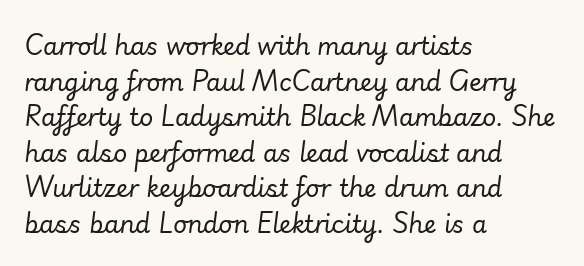
Decoration check: the copy has no underline. Nothing heavy about these letters — not bold at all. The paragraph has a hard left edge and a soft right edge. Inter-character spacing is left at the font's built-in metrics. Slant detected: the letters are inclined.
